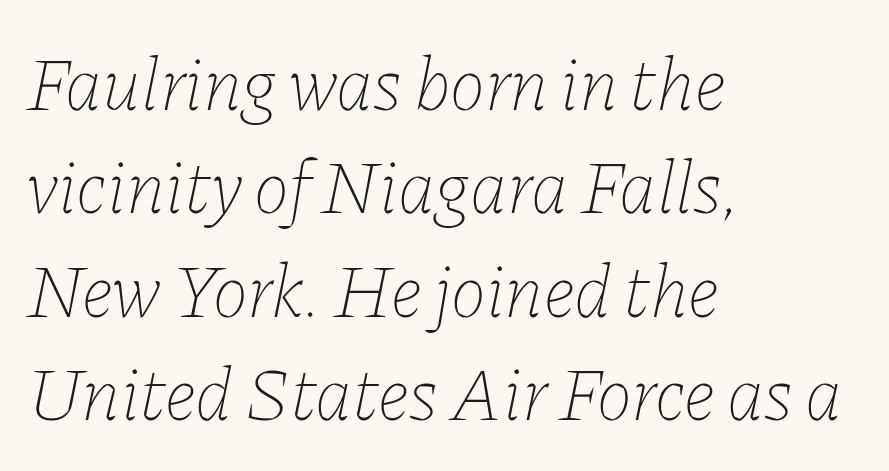
The image shows 75 px thin type, italic (leaning right); set left-aligned, normal line spacing (1.38x), normal letter spacing, not underlined; low stroke contrast and a medium x-height.
